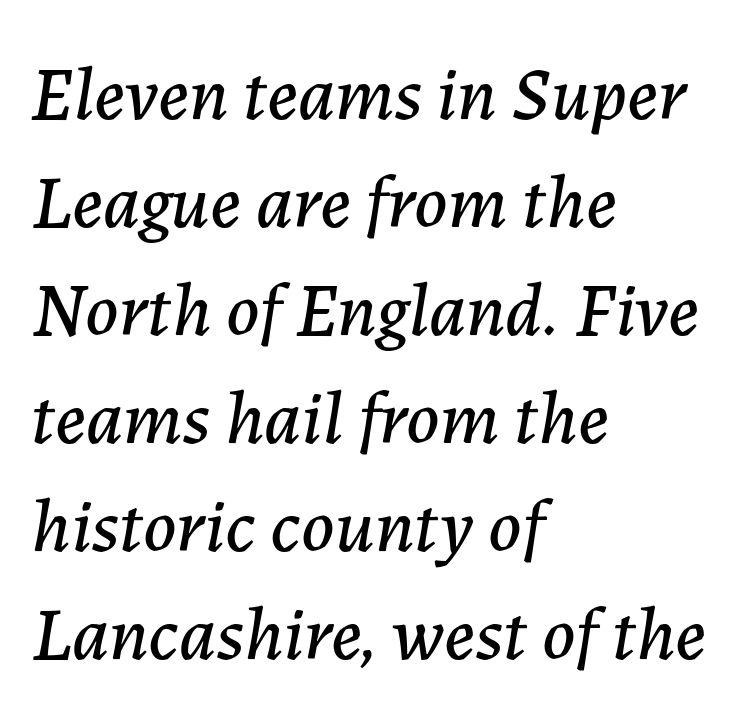
{"italic": "yes", "lean": "right", "slant_degrees": 7, "width": "normal", "stroke_contrast": "low", "x_height": "medium", "monospaced": "no", "underline": "no", "align": "left", "line_spacing": "normal", "line_spacing_ratio": 1.42, "letter_spacing": "normal", "letter_spacing_em": 0.0, "glyph_px": 76}
